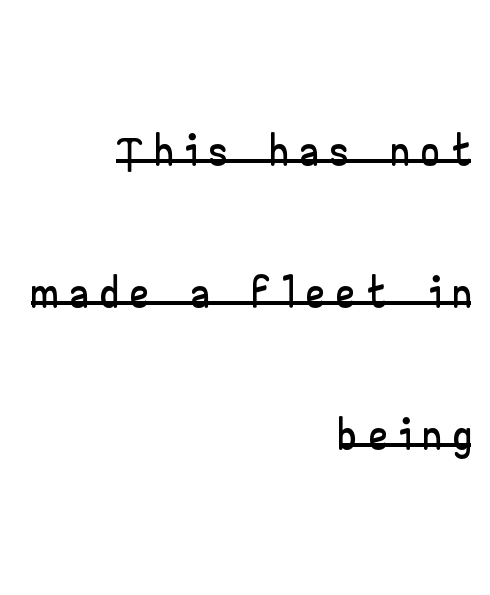
{"serif": "no", "italic": "no", "width": "wide", "stroke_contrast": "low", "x_height": "small", "monospaced": "no", "underline": "yes", "align": "right", "line_spacing": "loose", "line_spacing_ratio": 2.12, "letter_spacing": "wide", "letter_spacing_em": 0.21, "glyph_px": 67}
